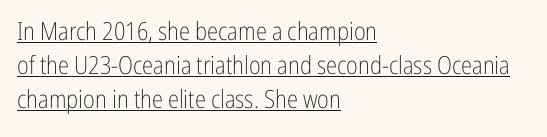
Q: Is the text bold? A: No.
Q: Is the text italic (slanted)? A: No, it is upright.
Q: Is the text underlined? A: Yes.
Q: How is the paragraph aligned? A: Left-aligned.
Q: Is the spacing between letters normal or unusually wide? A: Normal.
Q: Is the spacing between lines tight, normal or loose? A: Normal.
